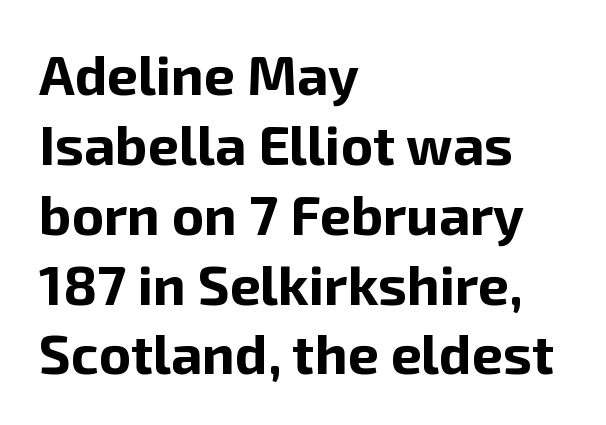
The image shows 55 px bold sans-serif type, upright; set left-aligned, normal line spacing (1.27x), normal letter spacing, not underlined; low stroke contrast and a medium x-height.
